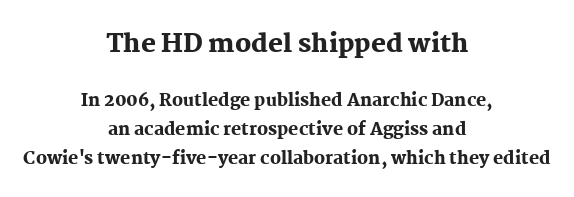
Q: Is the text bold? A: Yes.
Q: Is the text italic (slanted)? A: No, it is upright.
Q: Is the text underlined? A: No.
Q: How is the paragraph aligned? A: Centered.
Q: Is the spacing between letters normal or unusually wide? A: Normal.
Q: Which block of text is set in a larger size, the first (top) or the second (bottom)? A: The first (top) one.
